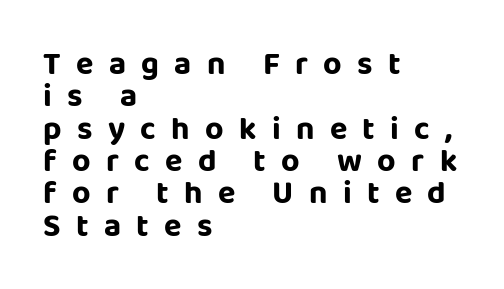
The image shows 32 px sans-serif type, upright; set left-aligned, tight line spacing (1.01x), unusually wide letter spacing (+0.48 em), not underlined; low stroke contrast and a large x-height.
